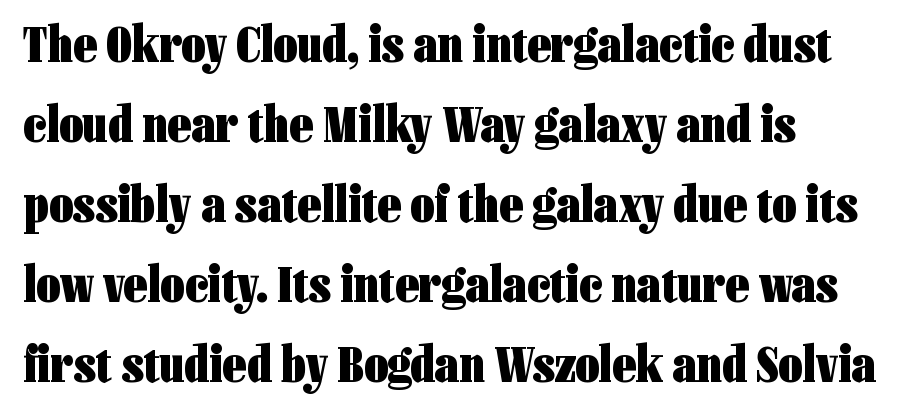
The image shows 52 px heavy, condensed sans-serif type, upright; set normal line spacing (1.54x), normal letter spacing, not underlined; low stroke contrast and a medium x-height.
